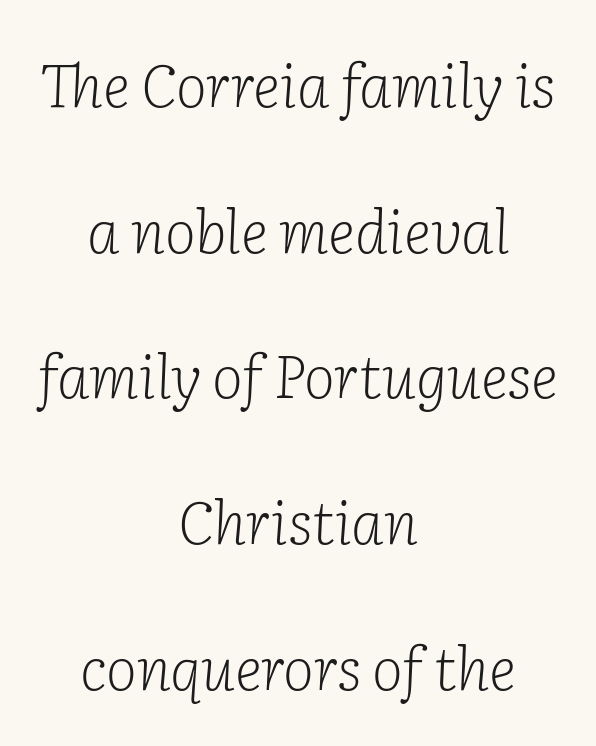
{"serif": "yes", "italic": "yes", "lean": "right", "slant_degrees": 2, "bold": "no", "weight": "light", "width": "normal", "stroke_contrast": "low", "x_height": "medium", "monospaced": "no", "underline": "no", "align": "center", "line_spacing": "loose", "line_spacing_ratio": 2.47, "letter_spacing": "normal", "letter_spacing_em": 0.0, "glyph_px": 59}
